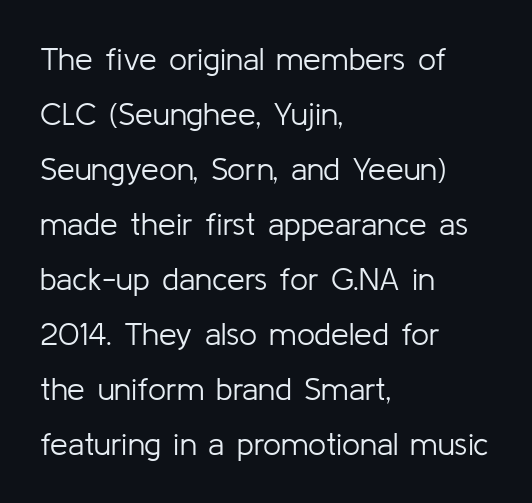
Q: Is the text bold? A: No.
Q: Is the text italic (slanted)? A: No, it is upright.
Q: Is the typeface a serif or a sans-serif typeface? A: Sans-serif.
Q: Is the text underlined? A: No.
Q: How is the paragraph aligned? A: Left-aligned.
Q: Is the spacing between letters normal or unusually wide? A: Normal.
Q: Width (condensed, normal, or wide)? A: Normal.
Q: Stroke contrast? A: Low.
Q: x-height? A: Medium.
Q: Monospaced? A: No.
